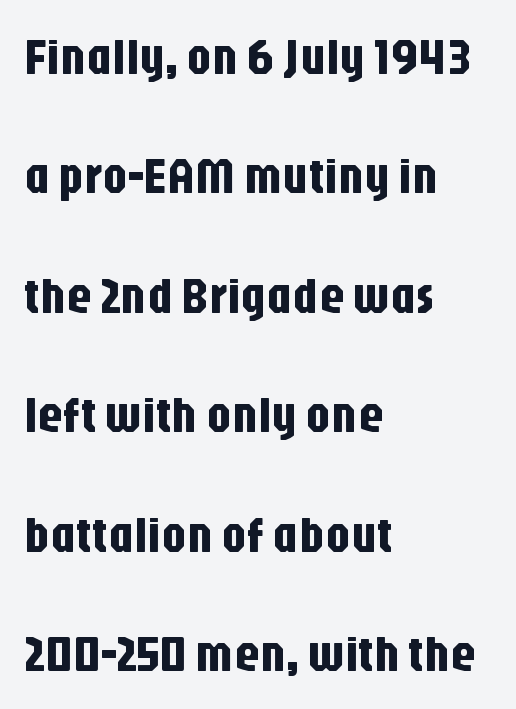
Think of a printed novel: that variable character pitch is what you see here. You can tell from the bare stems that sans-serif type was used. Honestly, there is no underline to notice here at all. This rendering leaves character spacing at its baseline value.
